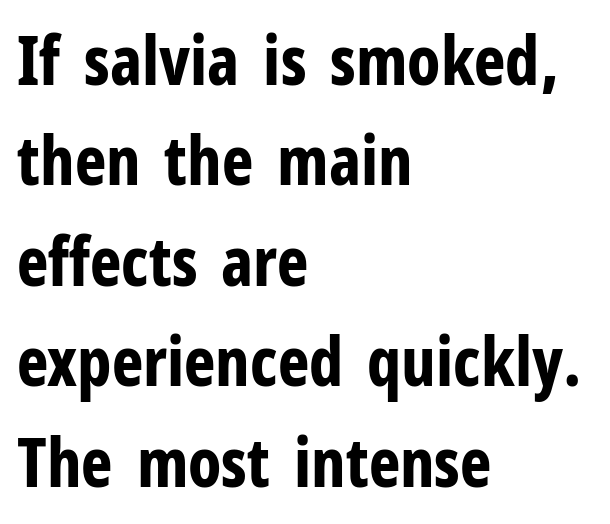
The rendering uses a moderate line-height, typical for paragraphs. Regarding serifs, this sample does without them. Every letter is thick-stroked: bold, no question. The ragged edge is on the right, which tells us the setting is flush left. It's the straight-up-and-down kind of type.
